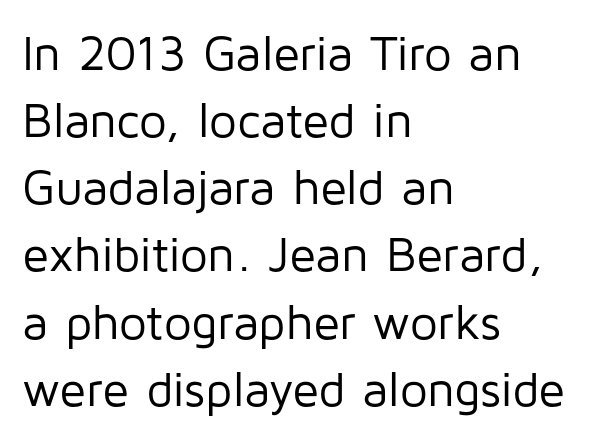
{"serif": "no", "italic": "no", "bold": "no", "weight": "regular", "width": "normal", "stroke_contrast": "low", "x_height": "medium", "monospaced": "no", "underline": "no", "align": "left", "line_spacing": "normal", "line_spacing_ratio": 1.37, "letter_spacing": "normal", "letter_spacing_em": 0.0, "glyph_px": 49}
